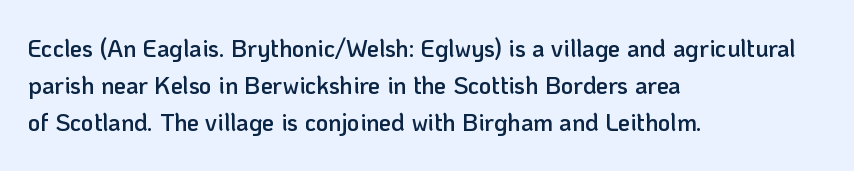
{"italic": "no", "bold": "semi", "underline": "no", "align": "left", "line_spacing": "normal", "line_spacing_ratio": 1.54, "letter_spacing": "normal", "letter_spacing_em": 0.0, "glyph_px": 24}
